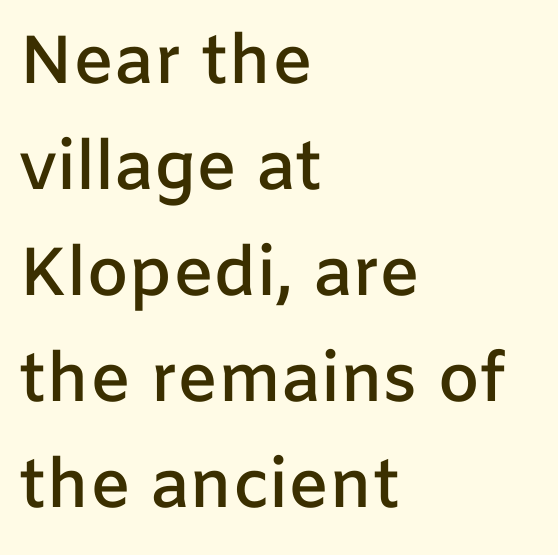
Q: Is the text bold? A: Semi-bold.
Q: Is the text italic (slanted)? A: No, it is upright.
Q: Is the typeface a serif or a sans-serif typeface? A: Sans-serif.
Q: Is the text underlined? A: No.
Q: How is the paragraph aligned? A: Left-aligned.
Q: Is the spacing between letters normal or unusually wide? A: Normal.
Q: Is the spacing between lines tight, normal or loose? A: Normal.
Q: Width (condensed, normal, or wide)? A: Normal.
Q: Stroke contrast? A: Low.
Q: x-height? A: Medium.
Q: Monospaced? A: No.
